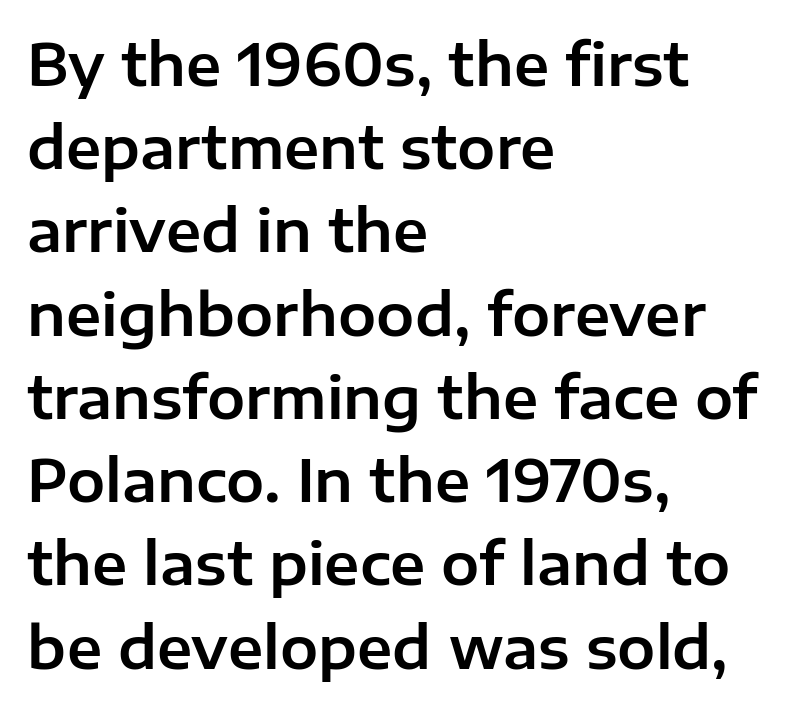
{"serif": "no", "italic": "no", "width": "normal", "stroke_contrast": "low", "x_height": "medium", "monospaced": "no", "underline": "no", "align": "left", "line_spacing": "normal", "line_spacing_ratio": 1.46, "letter_spacing": "normal", "letter_spacing_em": 0.0, "glyph_px": 57}
